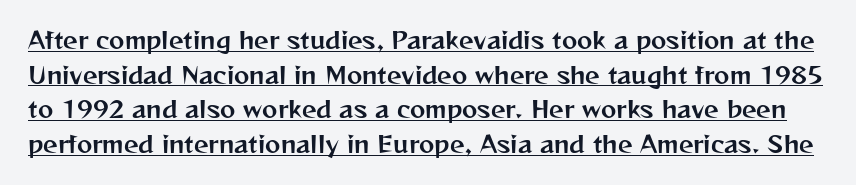
Standard letterfit; no display-style spreading of the glyphs. Every stem runs plumb, perpendicular to the baseline. Beneath each row of characters lies a ruled line. The block of text has a typical density, with ordinary space between rows.
